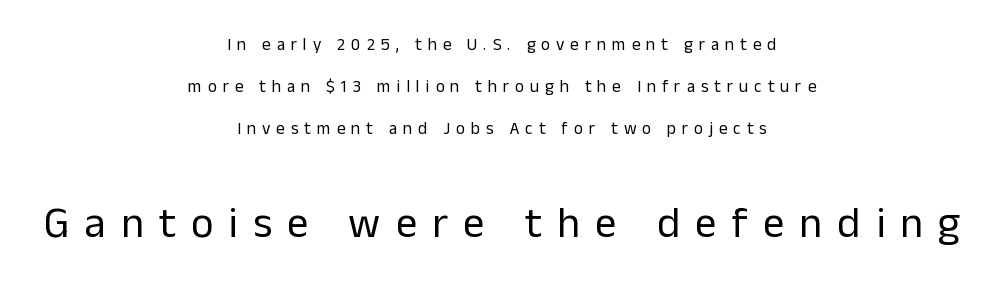
Q: Is the text bold? A: No.
Q: Is the text italic (slanted)? A: No, it is upright.
Q: Is the typeface a serif or a sans-serif typeface? A: Sans-serif.
Q: Is the text underlined? A: No.
Q: How is the paragraph aligned? A: Centered.
Q: Is the spacing between letters normal or unusually wide? A: Unusually wide.
Q: Is the spacing between lines tight, normal or loose? A: Loose.
Q: Which block of text is set in a larger size, the first (top) or the second (bottom)? A: The second (bottom) one.
Q: Width (condensed, normal, or wide)? A: Normal.
Q: Stroke contrast? A: Low.
Q: x-height? A: Medium.
Q: Monospaced? A: No.
